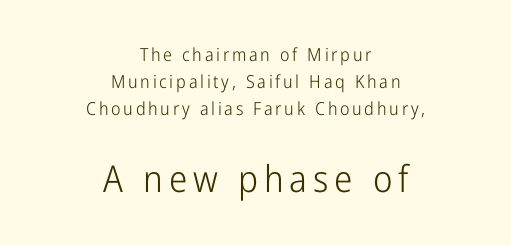
Q: Is the text bold? A: No.
Q: Is the text italic (slanted)? A: No, it is upright.
Q: Is the typeface a serif or a sans-serif typeface? A: Sans-serif.
Q: Is the text underlined? A: No.
Q: How is the paragraph aligned? A: Centered.
Q: Is the spacing between lines tight, normal or loose? A: Normal.
Q: Which block of text is set in a larger size, the first (top) or the second (bottom)? A: The second (bottom) one.
Q: Width (condensed, normal, or wide)? A: Condensed.
Q: Stroke contrast? A: Low.
Q: x-height? A: Medium.
Q: Monospaced? A: No.
